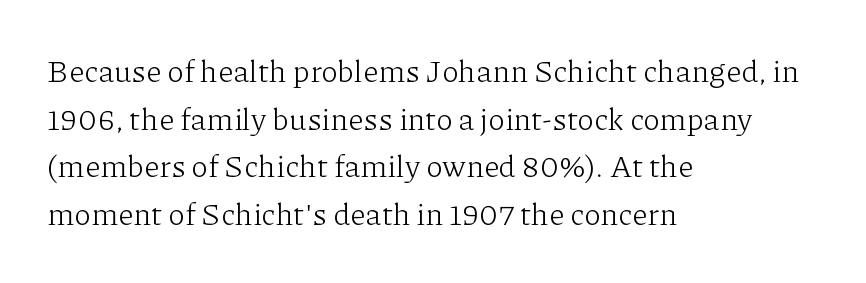
The letterforms sit shoulder to shoulder at normal distance. Stems and bowls with no extra thickness — not bold. No italicization has been applied; the sample stays upright. The vertical gap from one line to the next is medium. Letterform terminals end in serifs throughout the passage. Letters rest on an invisible, unmarked baseline.
